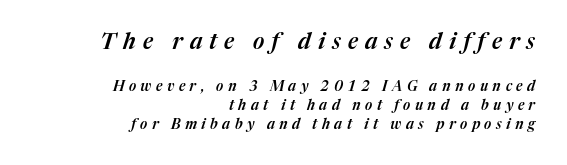
Q: Is the text italic (slanted)? A: Yes, it leans right by about 17 degrees.
Q: Is the text underlined? A: No.
Q: How is the paragraph aligned? A: Right-aligned.
Q: Is the spacing between letters normal or unusually wide? A: Unusually wide.
Q: Is the spacing between lines tight, normal or loose? A: Normal.
Q: Which block of text is set in a larger size, the first (top) or the second (bottom)? A: The first (top) one.
